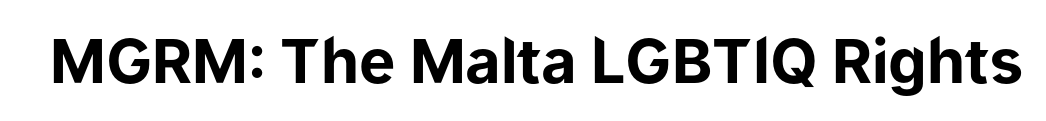
The image shows 61 px bold sans-serif type, upright; set normal letter spacing, not underlined; low stroke contrast and a medium x-height.
